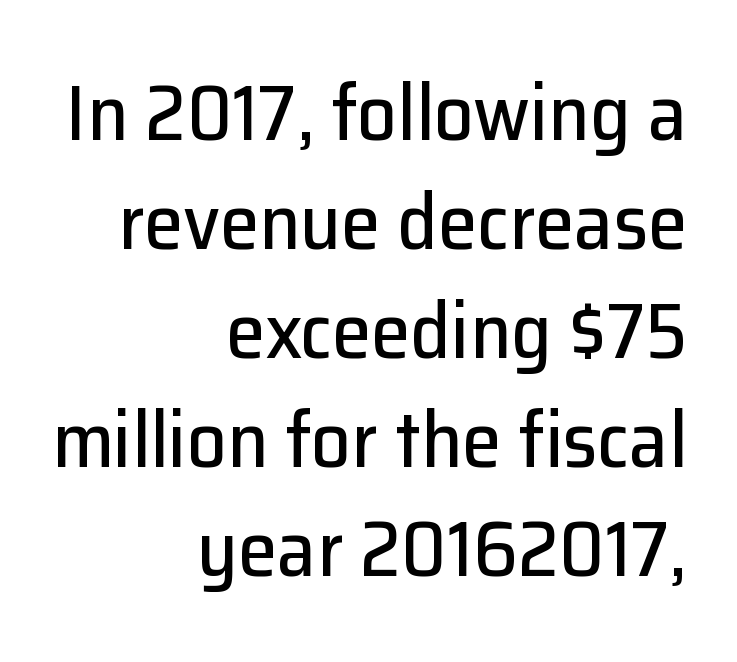
The image shows 79 px sans-serif type, upright; set right-aligned, normal line spacing (1.38x), normal letter spacing, not underlined; low stroke contrast and a medium x-height.
